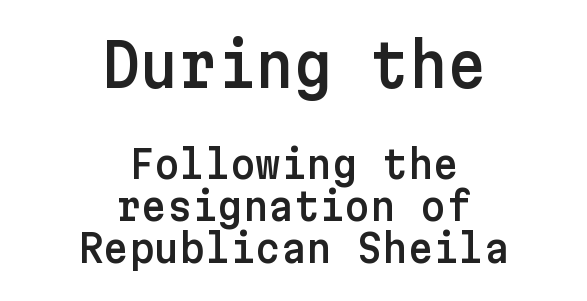
Q: Is the text italic (slanted)? A: No, it is upright.
Q: Is the typeface a serif or a sans-serif typeface? A: Sans-serif.
Q: Is the text underlined? A: No.
Q: How is the paragraph aligned? A: Centered.
Q: Is the spacing between letters normal or unusually wide? A: Normal.
Q: Is the spacing between lines tight, normal or loose? A: Tight.
Q: Which block of text is set in a larger size, the first (top) or the second (bottom)? A: The first (top) one.
Q: Width (condensed, normal, or wide)? A: Normal.
Q: Stroke contrast? A: Low.
Q: x-height? A: Medium.
